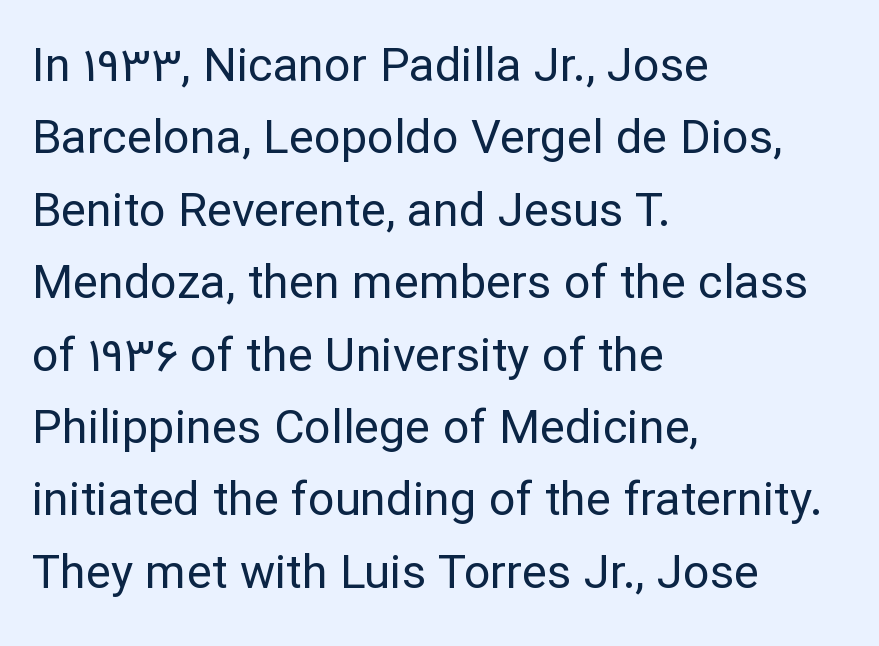
Q: Is the text bold? A: No.
Q: Is the text italic (slanted)? A: No, it is upright.
Q: Is the typeface a serif or a sans-serif typeface? A: Sans-serif.
Q: Is the text underlined? A: No.
Q: How is the paragraph aligned? A: Left-aligned.
Q: Is the spacing between letters normal or unusually wide? A: Normal.
Q: Is the spacing between lines tight, normal or loose? A: Normal.
Q: Width (condensed, normal, or wide)? A: Normal.
Q: Stroke contrast? A: Low.
Q: x-height? A: Medium.
Q: Monospaced? A: No.
